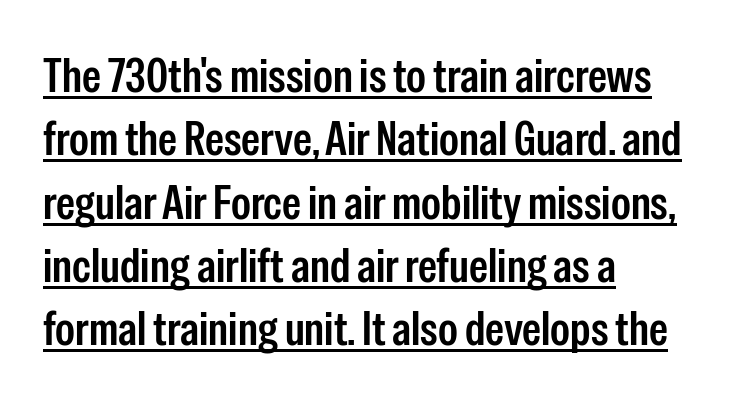
Interline gaps are of average width in this sample. The glyphs are accompanied by a horizontal stroke just below them. The ragged edge is on the right, which tells us the setting is flush left. Do the characters align in a grid? No, the font is proportional.
